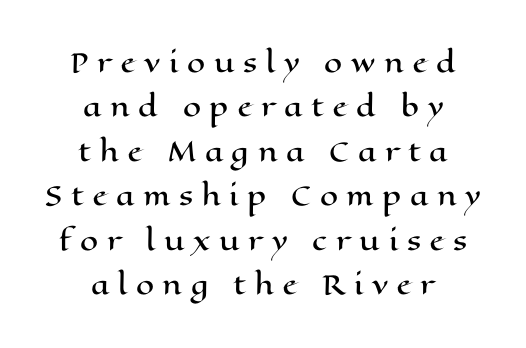
The image shows 26 px text type, upright; set centered, line spacing 1.71x, unusually wide letter spacing (+0.33 em), not underlined.
